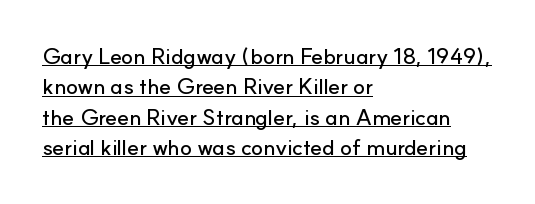
{"italic": "no", "underline": "yes", "align": "left", "line_spacing": "normal", "line_spacing_ratio": 1.38, "letter_spacing": "normal", "letter_spacing_em": 0.0, "glyph_px": 22}
